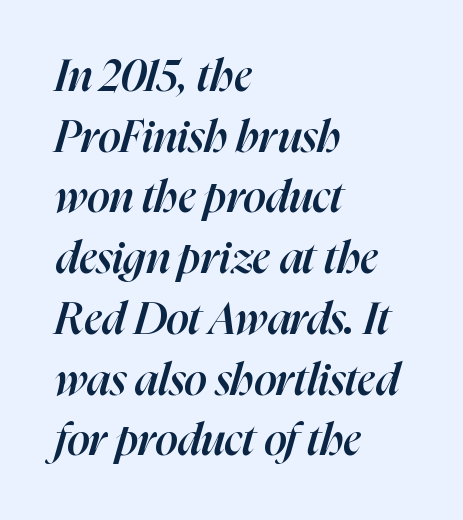
The image shows 44 px semibold type, italic (leaning right); set left-aligned, normal line spacing (1.38x), normal letter spacing, not underlined; high stroke contrast and a medium x-height.
